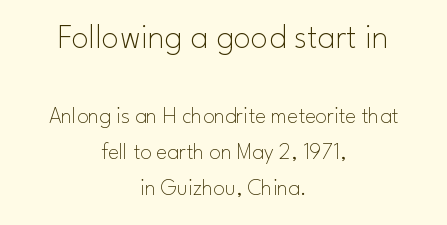
{"serif": "no", "italic": "no", "bold": "no", "weight": "thin", "width": "normal", "stroke_contrast": "low", "x_height": "small", "monospaced": "no", "underline": "no", "align": "center", "line_spacing": "normal", "line_spacing_ratio": 1.57, "letter_spacing": "normal", "letter_spacing_em": 0.0, "larger_block": "first", "size_ratio": 1.52, "glyph_px": 35}
